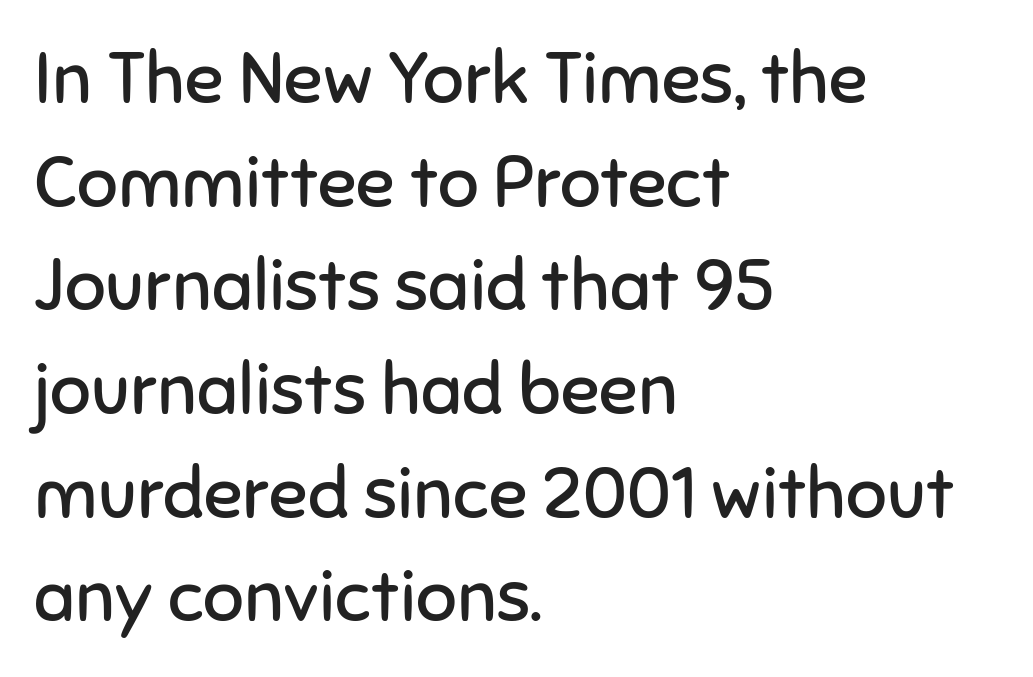
{"serif": "no", "italic": "no", "bold": "no", "weight": "regular", "width": "normal", "stroke_contrast": "low", "x_height": "medium", "monospaced": "no", "underline": "no", "align": "left", "line_spacing": "normal", "line_spacing_ratio": 1.44, "letter_spacing": "normal", "letter_spacing_em": 0.0, "glyph_px": 72}
